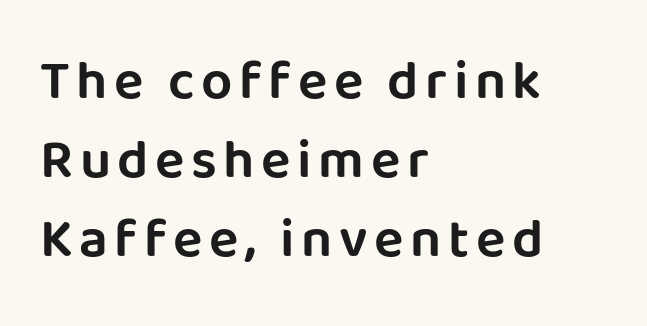
Looks like regular typesetting: each glyph gets only the width it needs. Regular leading. Does the copy run flush right? No — it runs flush left. No word sits above an underline. Characters remain perfectly vertical along every line. Serif or sans? Sans — the stroke terminals are bare.
